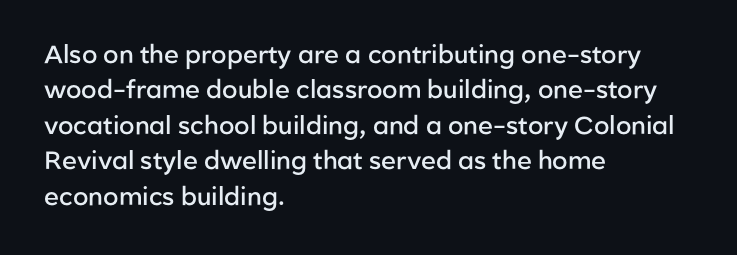
Every letter is mildly thick-stroked: semibold rather than bold. The passage is arranged the way most books set body copy — flush left. The axis of the letterforms is exactly vertical. The rendering uses a moderate line-height, typical for paragraphs.
